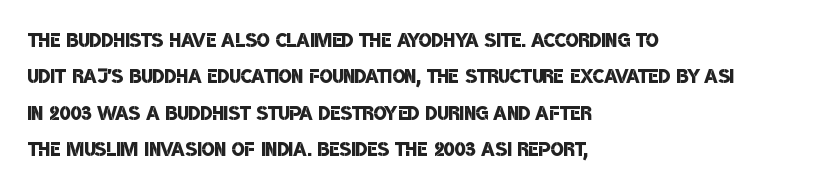
The image shows 27 px text type; set left-aligned, normal line spacing (1.35x), normal letter spacing, not underlined.
